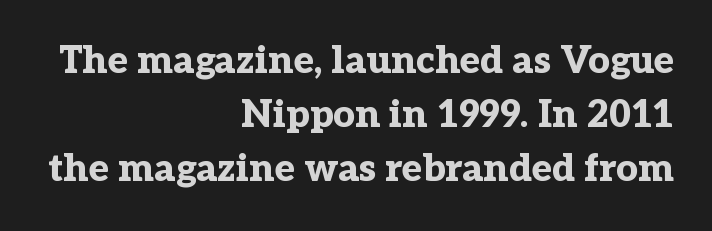
{"serif": "yes", "italic": "no", "bold": "yes", "weight": "bold", "width": "normal", "stroke_contrast": "low", "x_height": "medium", "monospaced": "no", "underline": "no", "align": "right", "line_spacing": "normal", "line_spacing_ratio": 1.42, "letter_spacing": "normal", "letter_spacing_em": 0.0, "glyph_px": 38}
